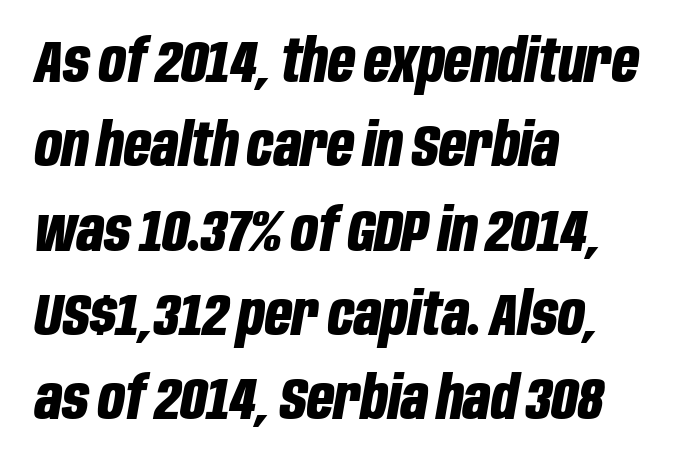
The image shows 59 px bold, condensed type, italic (leaning right); set left-aligned, normal line spacing (1.43x), normal letter spacing, not underlined; low stroke contrast and a large x-height.
